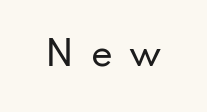
Q: Is the text italic (slanted)? A: No, it is upright.
Q: Is the typeface a serif or a sans-serif typeface? A: Sans-serif.
Q: Is the text underlined? A: No.
Q: Is the spacing between letters normal or unusually wide? A: Unusually wide.
Q: Width (condensed, normal, or wide)? A: Normal.
Q: Stroke contrast? A: Low.
Q: x-height? A: Small.
Q: Monospaced? A: No.
